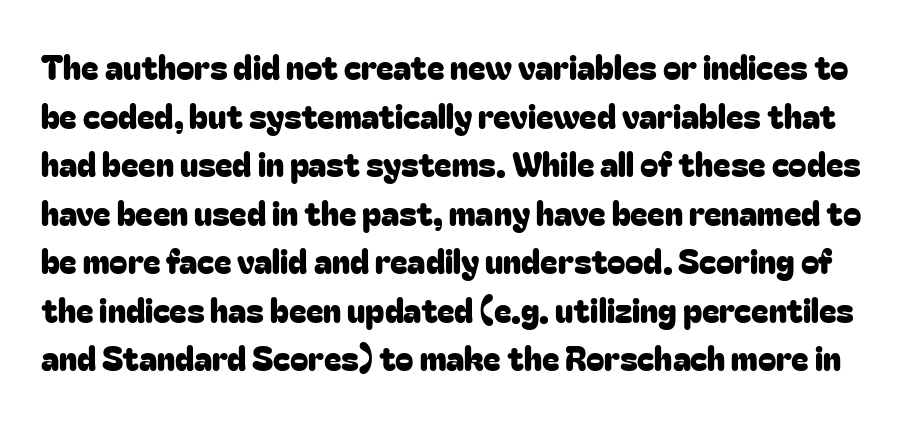
Tracking value appears to be zero — textbook default spacing. The rendering uses natural spacing where letterforms have individual widths. The glyphs in this specimen are sans serif. Vertical spacing — default.
